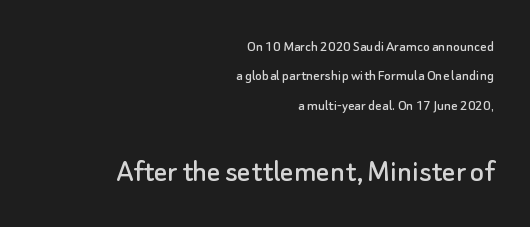
Q: Is the text italic (slanted)? A: No, it is upright.
Q: Is the typeface a serif or a sans-serif typeface? A: Sans-serif.
Q: Is the text underlined? A: No.
Q: How is the paragraph aligned? A: Right-aligned.
Q: Is the spacing between letters normal or unusually wide? A: Normal.
Q: Which block of text is set in a larger size, the first (top) or the second (bottom)? A: The second (bottom) one.
Q: Width (condensed, normal, or wide)? A: Normal.
Q: Stroke contrast? A: Low.
Q: x-height? A: Small.
Q: Monospaced? A: No.
